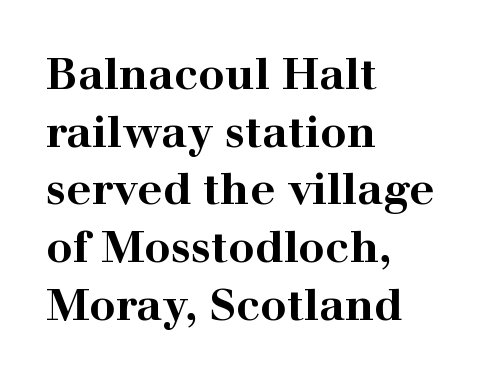
The font is running at its bold setting. The space directly below the letters is spotless. The passage shown is typed in a proportional face where columns would drift. The lettering stays uniformly vertical, giving the passage a roman look. Which margin do the lines hug? The left one — the right edge is uneven. Notice how descenders clear the ascenders below comfortably — that's standard leading.
